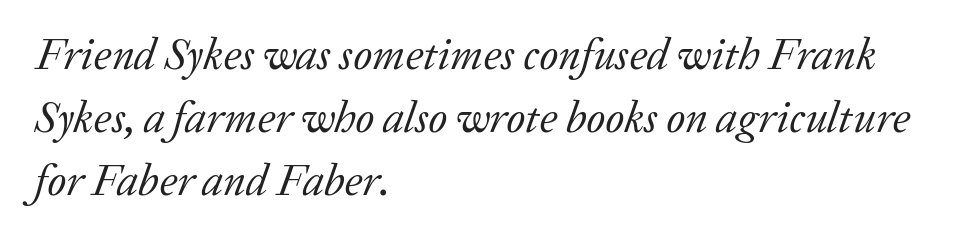
Successive baselines arrive at the customary interval. Style check: oblique. This sample is left-justified, so line endings fall wherever the words run out. Descenders are the only things crossing below the line. Caption: standard tracking, unaltered.
